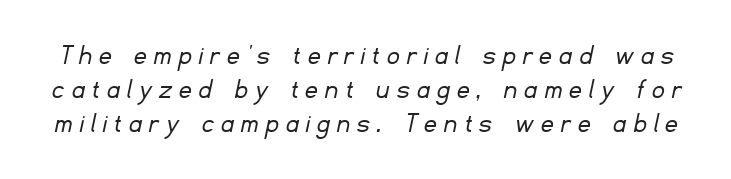
Q: Is the text bold? A: No.
Q: Is the typeface a serif or a sans-serif typeface? A: Sans-serif.
Q: Is the text underlined? A: No.
Q: Is the spacing between letters normal or unusually wide? A: Unusually wide.
Q: Is the spacing between lines tight, normal or loose? A: Tight.
Q: Width (condensed, normal, or wide)? A: Normal.
Q: Stroke contrast? A: Low.
Q: x-height? A: Small.
Q: Monospaced? A: No.
